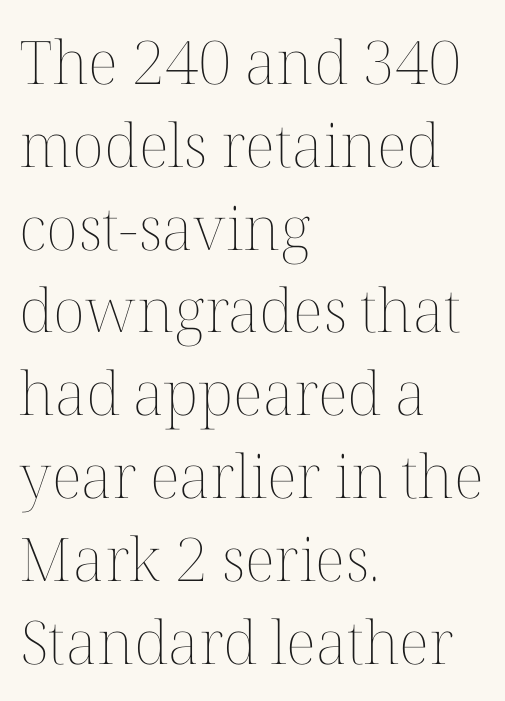
Q: Is the text bold? A: No.
Q: Is the text italic (slanted)? A: No, it is upright.
Q: Is the text underlined? A: No.
Q: How is the paragraph aligned? A: Left-aligned.
Q: Is the spacing between letters normal or unusually wide? A: Normal.
Q: Is the spacing between lines tight, normal or loose? A: Normal.
Q: Width (condensed, normal, or wide)? A: Normal.
Q: Stroke contrast? A: Medium.
Q: x-height? A: Medium.
Q: Monospaced? A: No.
